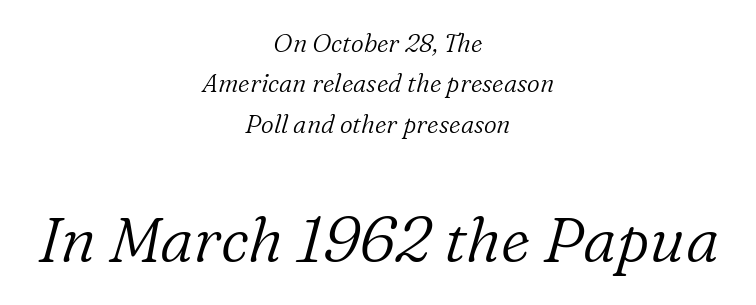
Caption: standard tracking, unaltered. Classification — serif. Here the second block reads like a headline and the first like body copy. A normal amount of white space separates one row of letters from the next. The face used here has a pronounced slope to its letters. The string is rendered with underlining switched off.
